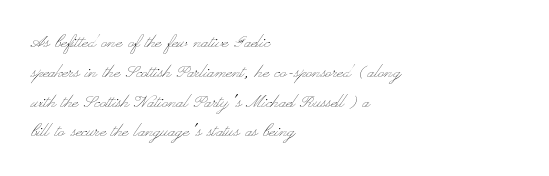
Q: Is the text bold? A: No.
Q: Is the text italic (slanted)? A: Yes.
Q: Is the text underlined? A: No.
Q: How is the paragraph aligned? A: Left-aligned.
Q: Is the spacing between letters normal or unusually wide? A: Normal.
Q: Is the spacing between lines tight, normal or loose? A: Normal.
